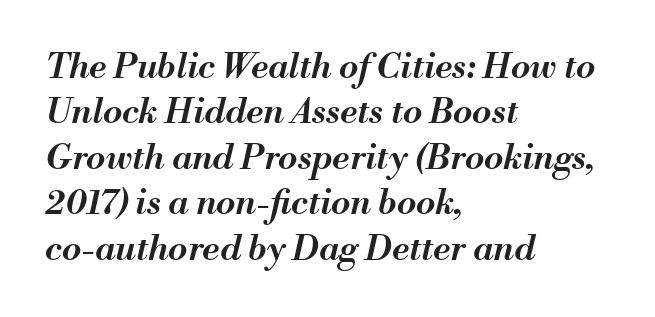
The image shows 35 px semibold type, italic (leaning right); set left-aligned, normal line spacing (1.3x), normal letter spacing, not underlined; medium stroke contrast and a small x-height.
